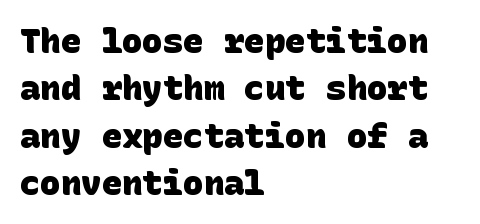
{"serif": "no", "bold": "yes", "weight": "heavy", "width": "normal", "stroke_contrast": "low", "x_height": "large", "underline": "no", "align": "left", "line_spacing": "normal", "line_spacing_ratio": 1.39, "letter_spacing": "normal", "letter_spacing_em": 0.0, "glyph_px": 34}
